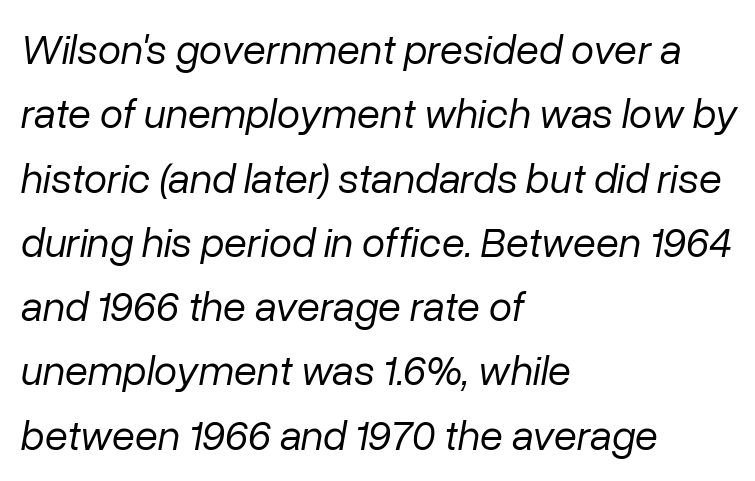
Q: Is the text bold? A: No.
Q: Is the text italic (slanted)? A: Yes, it leans right by about 10 degrees.
Q: Is the text underlined? A: No.
Q: How is the paragraph aligned? A: Left-aligned.
Q: Is the spacing between letters normal or unusually wide? A: Normal.
Q: Is the spacing between lines tight, normal or loose? A: Normal.
Q: Width (condensed, normal, or wide)? A: Normal.
Q: Stroke contrast? A: Low.
Q: x-height? A: Medium.
Q: Monospaced? A: No.
